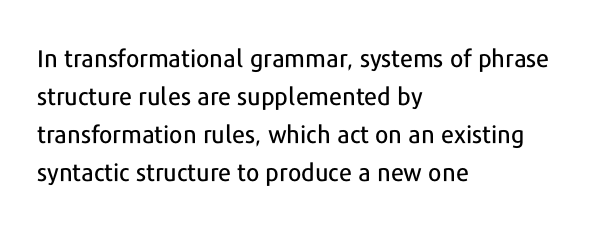
The image shows 24 px text type, upright; set left-aligned, normal line spacing (1.58x), normal letter spacing, not underlined.
